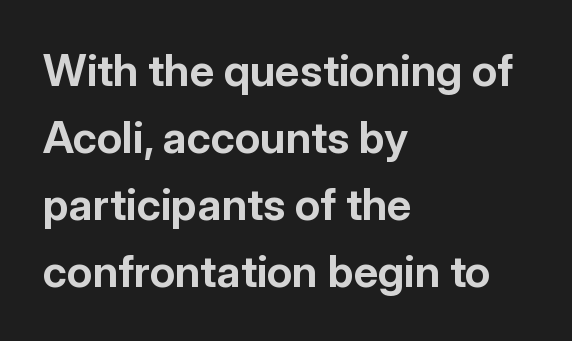
The image shows 44 px bold sans-serif type, upright; set left-aligned, normal line spacing (1.52x), normal letter spacing, not underlined; low stroke contrast and a medium x-height.
